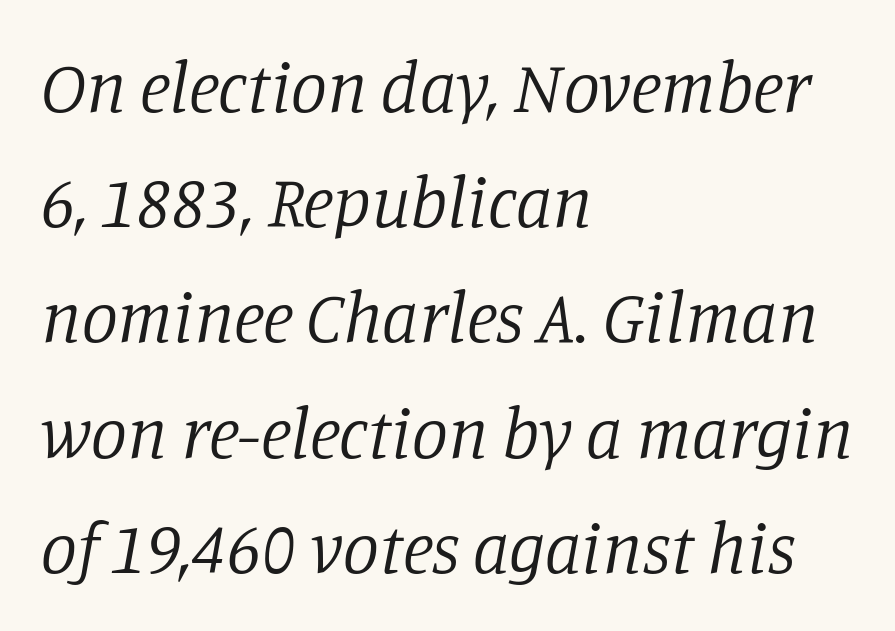
Q: Is the text bold? A: No.
Q: Is the text italic (slanted)? A: Yes, it leans right by about 11 degrees.
Q: Is the typeface a serif or a sans-serif typeface? A: Serif.
Q: Is the text underlined? A: No.
Q: How is the paragraph aligned? A: Left-aligned.
Q: Is the spacing between letters normal or unusually wide? A: Normal.
Q: Is the spacing between lines tight, normal or loose? A: Normal.
Q: Width (condensed, normal, or wide)? A: Normal.
Q: Stroke contrast? A: Low.
Q: x-height? A: Large.
Q: Monospaced? A: No.
